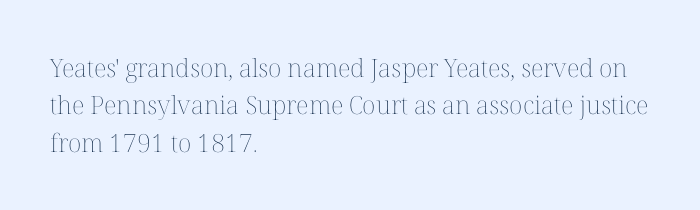
{"italic": "no", "bold": "no", "underline": "no", "align": "left", "line_spacing": "normal", "line_spacing_ratio": 1.5, "letter_spacing": "normal", "letter_spacing_em": 0.0, "glyph_px": 25}
